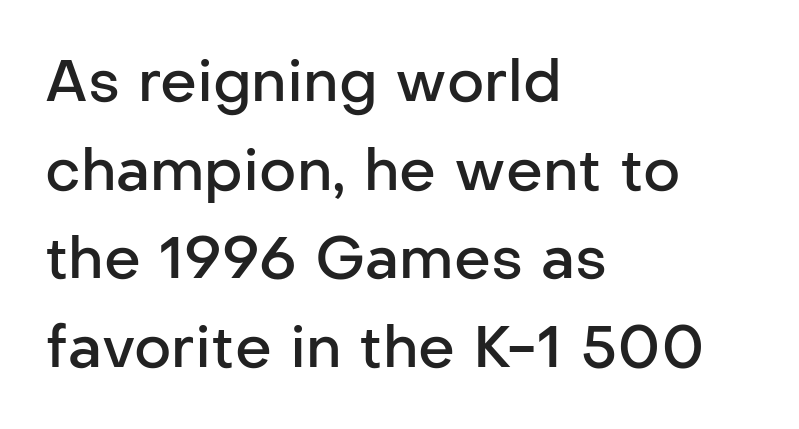
Is the letter spacing exaggerated? No — it looks like the ordinary default. Here the designer chose a conventional face with non-uniform glyph widths. These lines are composed in type without serifs. Every character sits straight up, as roman type does. Left-aligned paragraph, ragged on the right.
